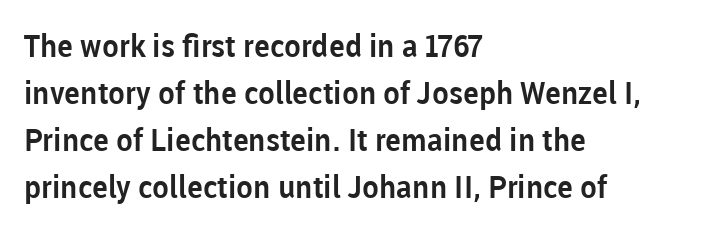
The image shows 31 px sans-serif type, upright; set left-aligned, normal line spacing (1.52x), normal letter spacing, not underlined; low stroke contrast and a medium x-height.
